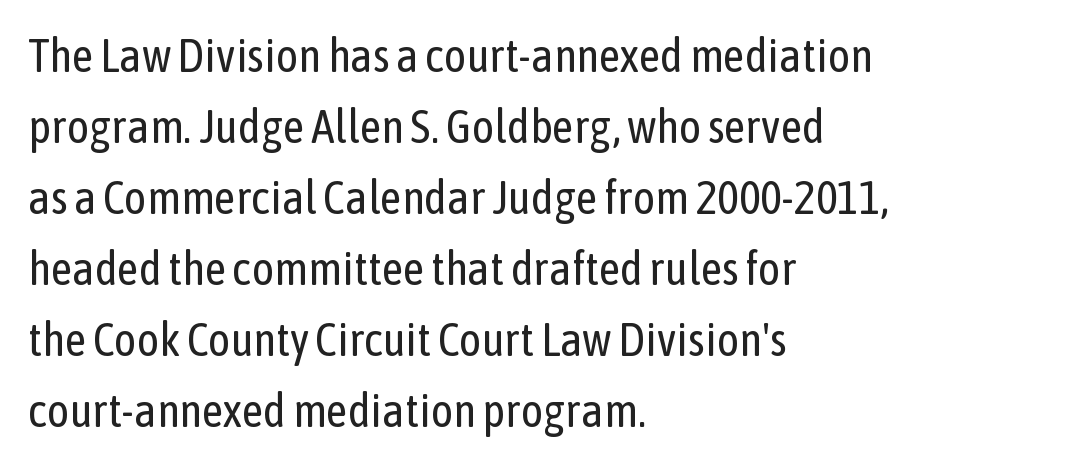
{"serif": "no", "italic": "no", "bold": "no", "weight": "regular", "width": "condensed", "stroke_contrast": "low", "x_height": "medium", "monospaced": "no", "underline": "no", "align": "left", "line_spacing": "normal", "line_spacing_ratio": 1.51, "letter_spacing": "normal", "letter_spacing_em": 0.0, "glyph_px": 47}
